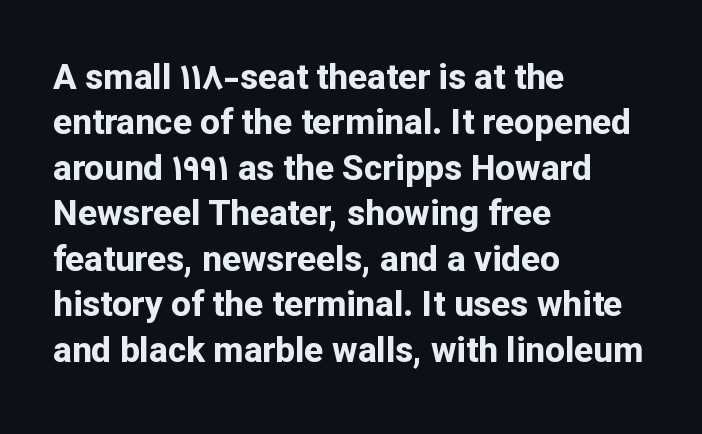
The image shows 35 px bold sans-serif type, upright; set left-aligned, normal line spacing (1.3x), normal letter spacing, not underlined; low stroke contrast and a medium x-height.
